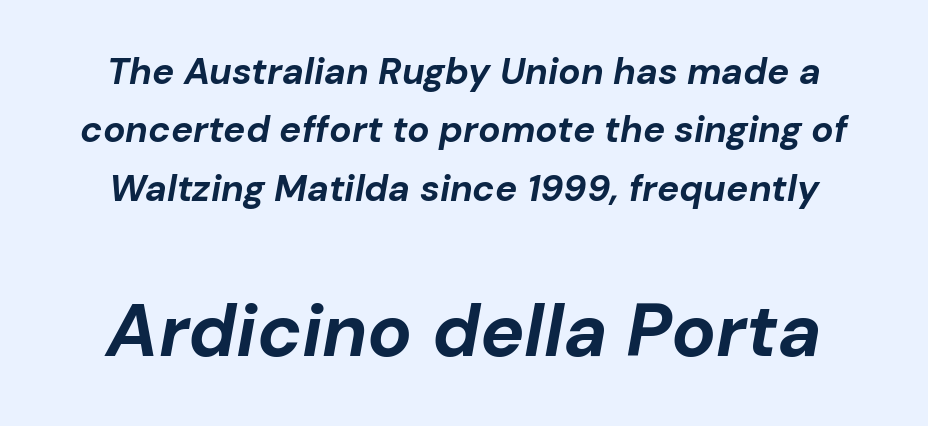
{"italic": "yes", "lean": "right", "slant_degrees": 10, "bold": "yes", "weight": "bold", "width": "normal", "stroke_contrast": "low", "x_height": "medium", "monospaced": "no", "underline": "no", "line_spacing": "normal", "line_spacing_ratio": 1.58, "letter_spacing": "normal", "letter_spacing_em": 0.0, "larger_block": "second", "size_ratio": 2.0, "glyph_px": 74}
